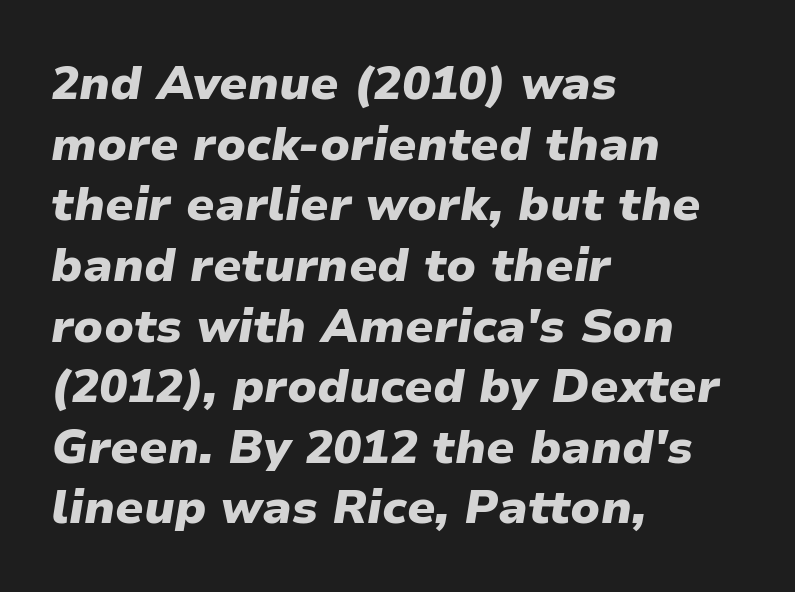
Q: Is the text bold? A: Yes.
Q: Is the text italic (slanted)? A: Yes, it leans right by about 9 degrees.
Q: Is the text underlined? A: No.
Q: How is the paragraph aligned? A: Left-aligned.
Q: Is the spacing between letters normal or unusually wide? A: Normal.
Q: Is the spacing between lines tight, normal or loose? A: Normal.
Q: Width (condensed, normal, or wide)? A: Normal.
Q: Stroke contrast? A: Low.
Q: x-height? A: Medium.
Q: Monospaced? A: No.
